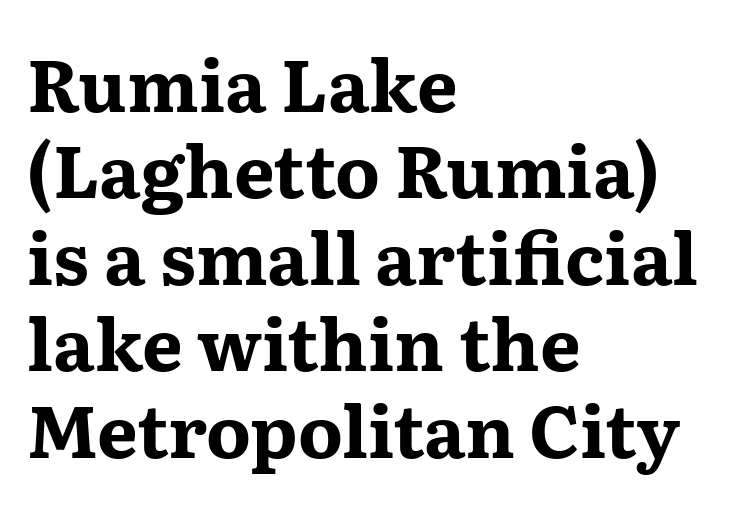
This rendering features lettering with no underline. Compared with an ordinary text face, these strokes are far heavier — a full bold. Is the block centered? No — it sits flush against the left margin. It's the straight-up-and-down kind of type.
